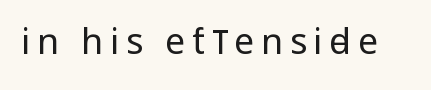
The image shows 36 px regular-weight, condensed sans-serif type, upright; set not underlined; low stroke contrast and a large x-height.
